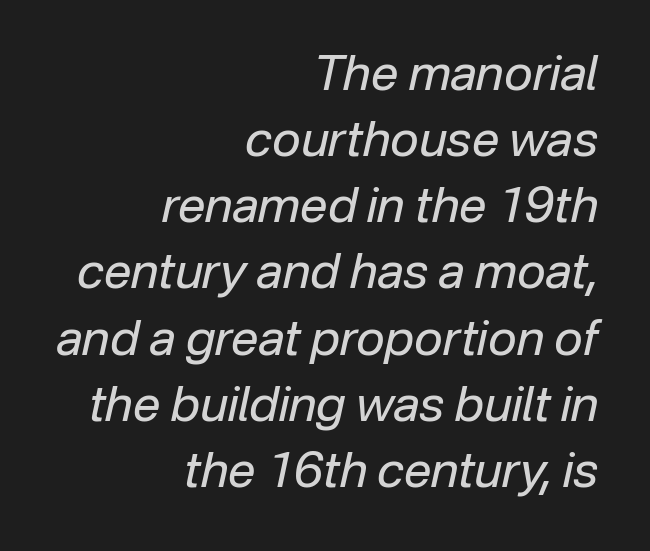
On a weight scale, this lands at 450 or below. Character widths vary here, with narrow letters taking less room than wide ones. Does the lettering tilt? It does — this is italic. Every row of glyphs terminates at an identical x-position on the right. Short note: letters normally spaced.
